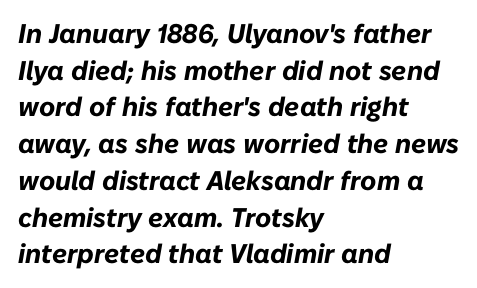
Yep, that's italic — everything's leaning. Heft: maximum for text — a bold. The typesetter chose a ragged-right arrangement here. The space between consecutive lines is moderate. Tracking here is standard; glyphs follow each other at the usual distance.
